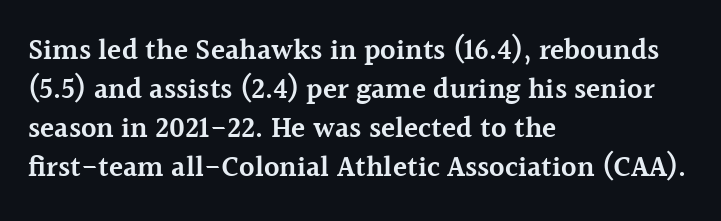
The image shows 29 px semibold serif type, upright; set left-aligned, normal line spacing (1.35x), normal letter spacing, not underlined; a medium x-height.
